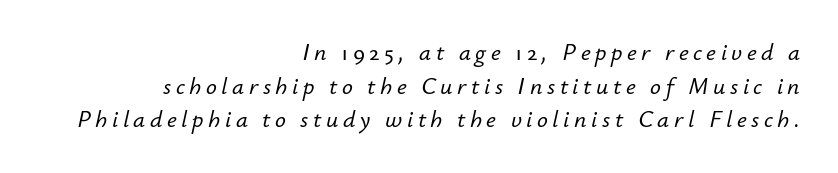
The image shows 24 px text type, italic (leaning right); set right-aligned, normal line spacing (1.4x), not underlined.
